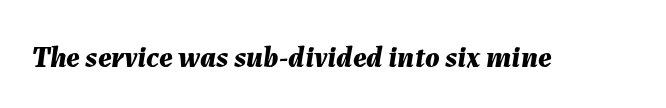
Words appear dense and cohesive because spacing is normal. Thick stems and heavy bowls — unmistakably bold. A bare baseline throughout the passage. The rendering applies a slant to the glyphs.
